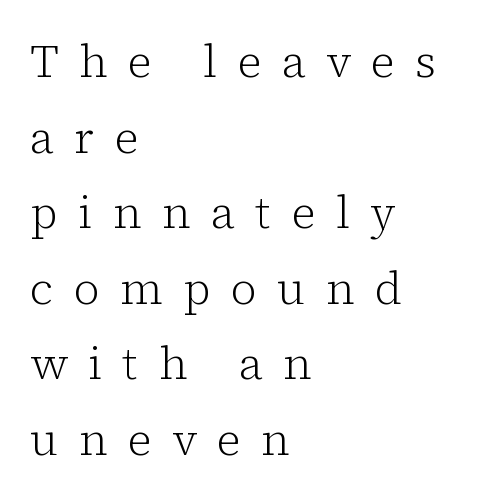
Q: Is the text bold? A: No.
Q: Is the text italic (slanted)? A: No, it is upright.
Q: Is the typeface a serif or a sans-serif typeface? A: Serif.
Q: Is the text underlined? A: No.
Q: How is the paragraph aligned? A: Left-aligned.
Q: Is the spacing between letters normal or unusually wide? A: Unusually wide.
Q: Is the spacing between lines tight, normal or loose? A: Normal.
Q: Width (condensed, normal, or wide)? A: Normal.
Q: Stroke contrast? A: Low.
Q: x-height? A: Medium.
Q: Monospaced? A: No.
